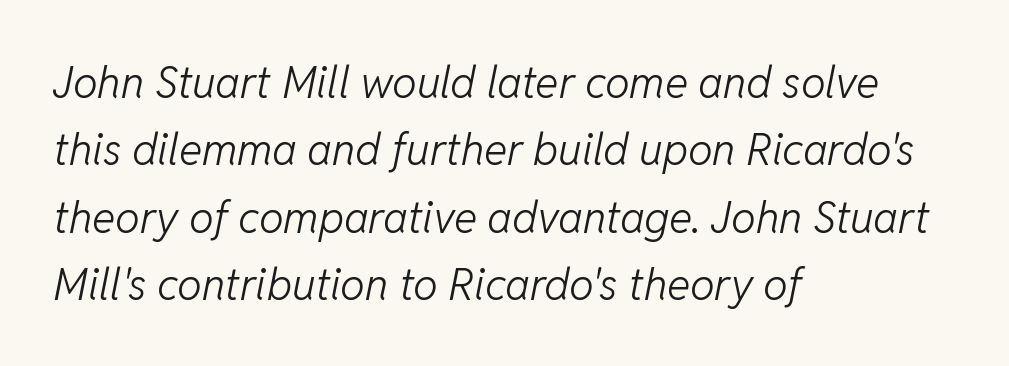
Q: Is the text bold? A: No.
Q: Is the text italic (slanted)? A: Yes, it leans right by about 11 degrees.
Q: Is the text underlined? A: No.
Q: How is the paragraph aligned? A: Left-aligned.
Q: Is the spacing between letters normal or unusually wide? A: Normal.
Q: Is the spacing between lines tight, normal or loose? A: Normal.
Q: Width (condensed, normal, or wide)? A: Normal.
Q: Stroke contrast? A: Low.
Q: x-height? A: Medium.
Q: Monospaced? A: No.
